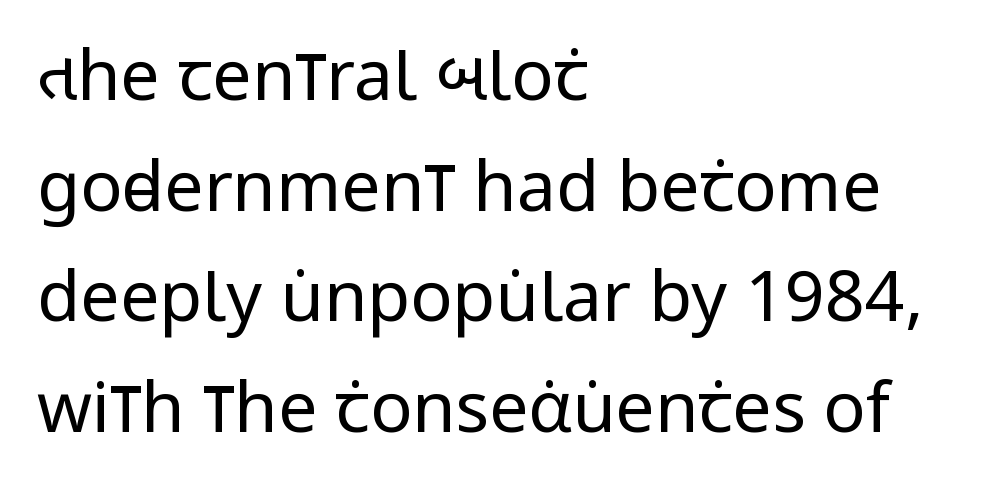
Q: Is the text bold? A: No.
Q: Is the text italic (slanted)? A: No, it is upright.
Q: Is the typeface a serif or a sans-serif typeface? A: Sans-serif.
Q: Is the text underlined? A: No.
Q: How is the paragraph aligned? A: Left-aligned.
Q: Is the spacing between letters normal or unusually wide? A: Normal.
Q: Is the spacing between lines tight, normal or loose? A: Normal.
Q: Width (condensed, normal, or wide)? A: Condensed.
Q: Stroke contrast? A: Low.
Q: x-height? A: Large.
Q: Monospaced? A: No.
